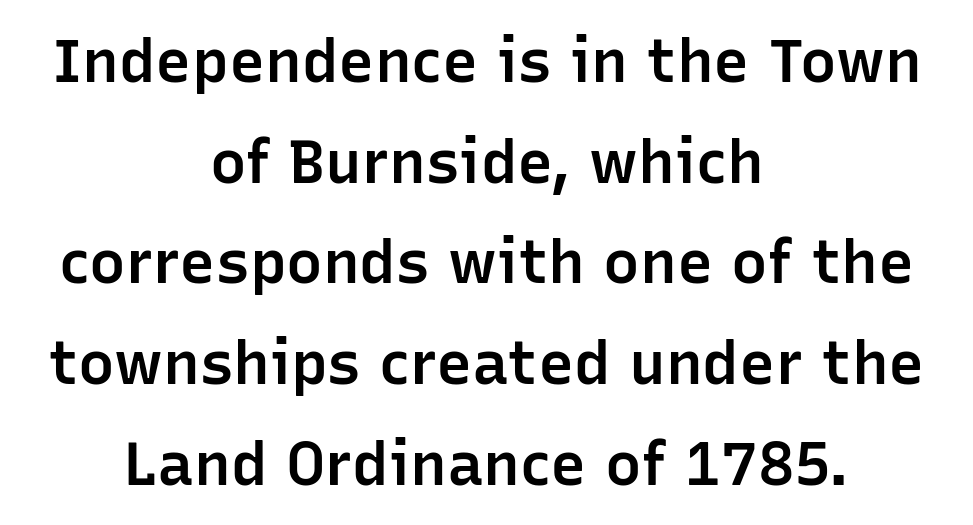
{"serif": "no", "italic": "no", "bold": "semi", "weight": "semibold", "width": "normal", "stroke_contrast": "low", "x_height": "medium", "monospaced": "no", "underline": "no", "align": "center", "line_spacing": "normal", "line_spacing_ratio": 1.65, "letter_spacing": "normal", "letter_spacing_em": 0.0, "glyph_px": 61}
